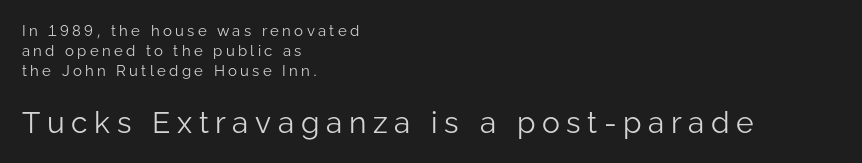
Q: Is the text bold? A: No.
Q: Is the text italic (slanted)? A: No, it is upright.
Q: Is the typeface a serif or a sans-serif typeface? A: Sans-serif.
Q: Is the text underlined? A: No.
Q: How is the paragraph aligned? A: Left-aligned.
Q: Is the spacing between letters normal or unusually wide? A: Unusually wide.
Q: Is the spacing between lines tight, normal or loose? A: Normal.
Q: Which block of text is set in a larger size, the first (top) or the second (bottom)? A: The second (bottom) one.
Q: Width (condensed, normal, or wide)? A: Normal.
Q: Stroke contrast? A: Low.
Q: x-height? A: Medium.
Q: Monospaced? A: No.
